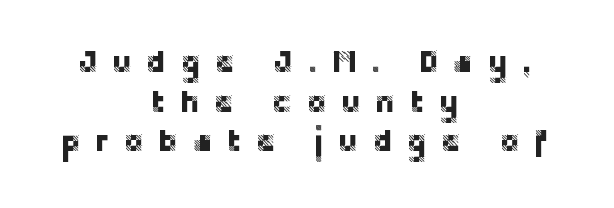
{"serif": "no", "italic": "no", "width": "normal", "stroke_contrast": "low", "x_height": "large", "monospaced": "no", "underline": "no", "align": "center", "line_spacing": "normal", "line_spacing_ratio": 1.28, "letter_spacing": "wide", "letter_spacing_em": 0.44, "glyph_px": 31}
